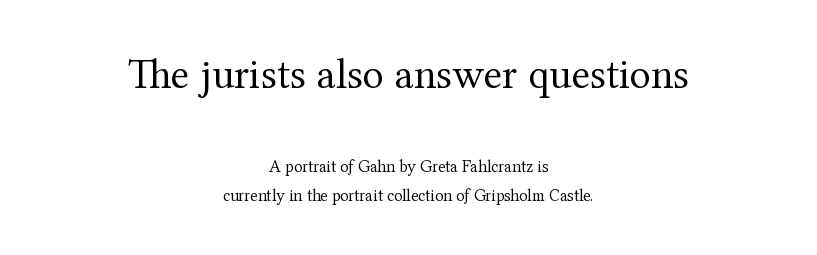
Q: Is the text bold? A: No.
Q: Is the text italic (slanted)? A: No, it is upright.
Q: Is the typeface a serif or a sans-serif typeface? A: Serif.
Q: Is the text underlined? A: No.
Q: How is the paragraph aligned? A: Centered.
Q: Is the spacing between letters normal or unusually wide? A: Normal.
Q: Is the spacing between lines tight, normal or loose? A: Normal.
Q: Which block of text is set in a larger size, the first (top) or the second (bottom)? A: The first (top) one.
Q: Width (condensed, normal, or wide)? A: Normal.
Q: Stroke contrast? A: Medium.
Q: x-height? A: Medium.
Q: Monospaced? A: No.
